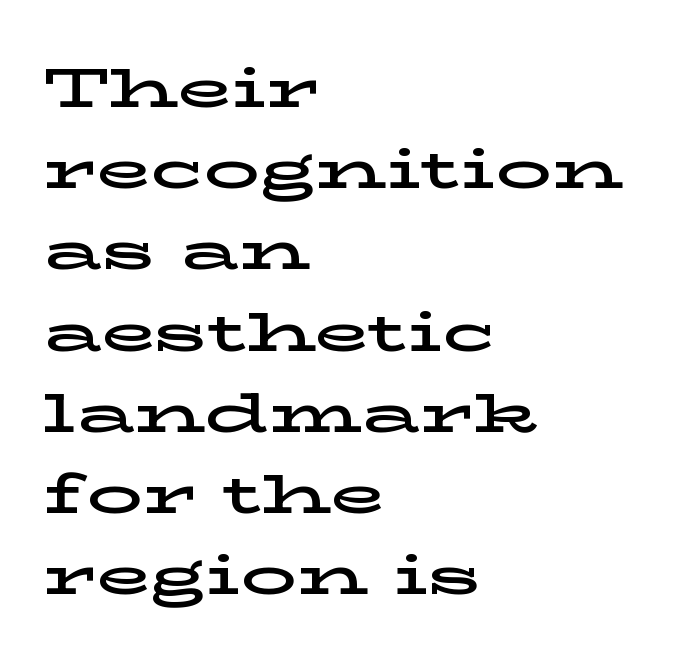
This sample is left-justified, so line endings fall wherever the words run out. Spacing verdict: proportional, widths tailored to each character. To sum up the face: it has serifs. The zone under the glyphs is completely vacant. Students, note that the glyphs here touch the page at normal intervals. Each new line begins a customary step beneath the previous one.
